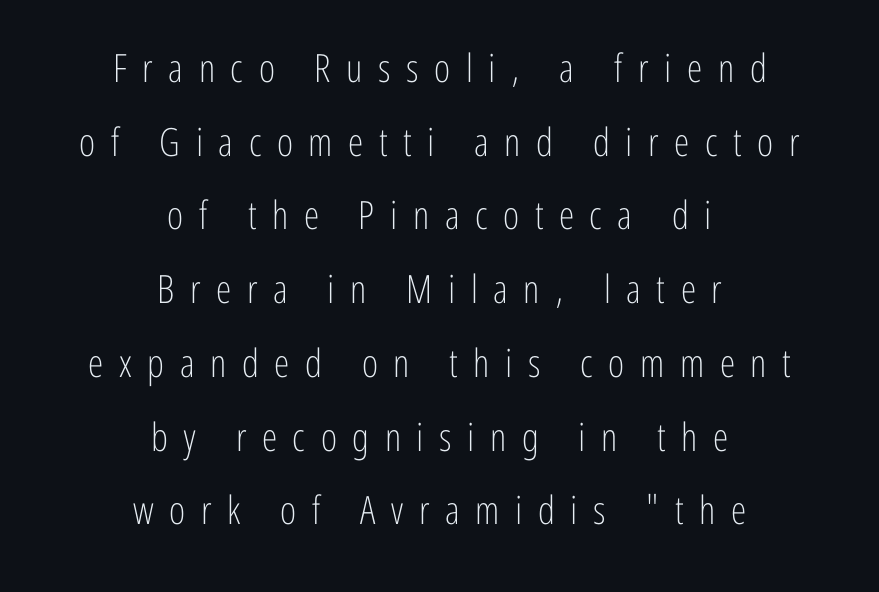
The image shows 39 px light, condensed sans-serif type, upright; set centered, line spacing 1.89x, unusually wide letter spacing (+0.4 em), not underlined; low stroke contrast and a medium x-height.
